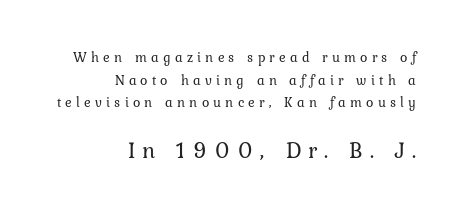
{"italic": "no", "bold": "no", "underline": "no", "align": "right", "line_spacing": "normal", "line_spacing_ratio": 1.62, "letter_spacing": "wide", "letter_spacing_em": 0.3, "larger_block": "second", "size_ratio": 1.64, "glyph_px": 23}
